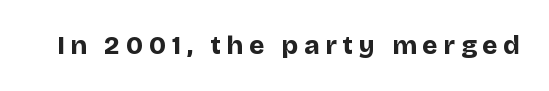
A dark, heavy texture on the line: the type is bold. The face used here is rendered with a markedly widened letterfit. Clear beneath every line of the passage. No italicization has been applied; the sample stays upright.
